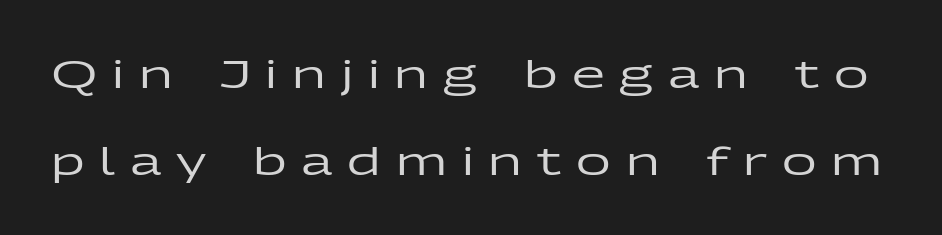
The image shows 38 px wide sans-serif type, upright; set loose line spacing (2.28x), unusually wide letter spacing (+0.39 em), not underlined; low stroke contrast and a medium x-height.
